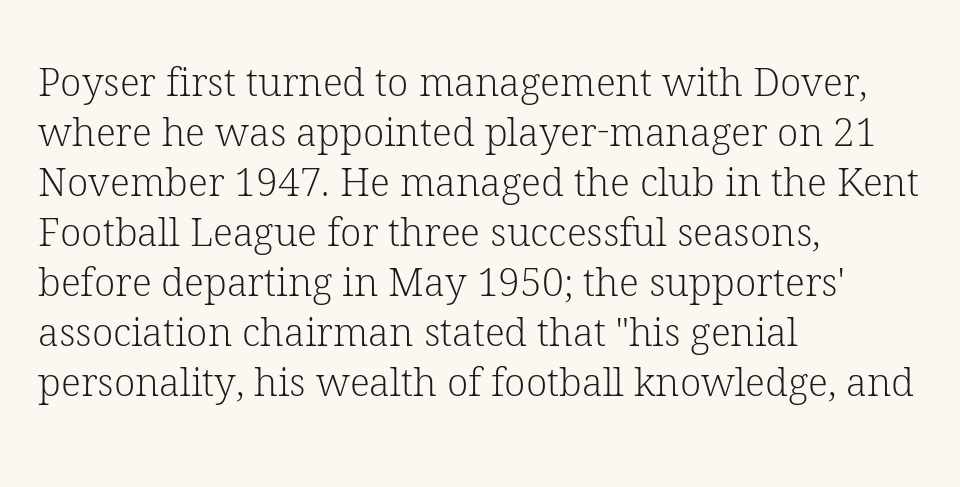
Caption: multi-line text, flush left, ragged right. A typesetter would call this leading conventional body-copy spacing. This is the regular roman posture of the typeface. Plain, unruled lines of type.
